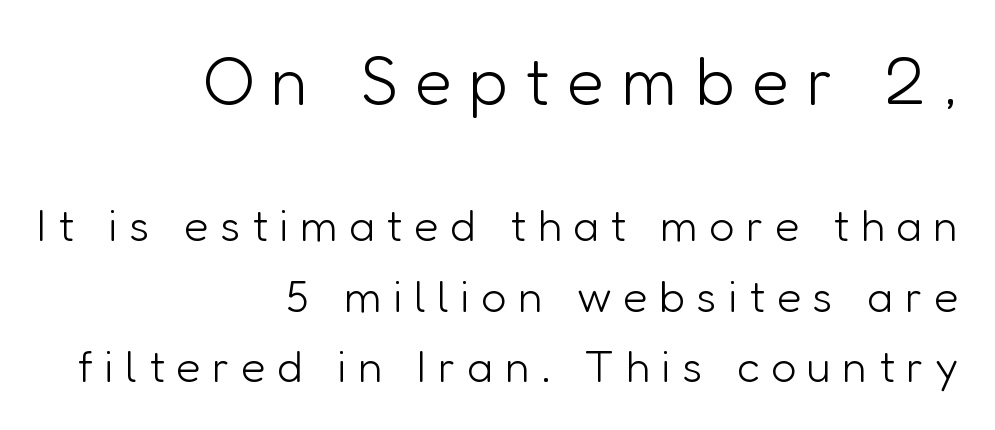
Q: Is the text bold? A: No.
Q: Is the text italic (slanted)? A: No, it is upright.
Q: Is the typeface a serif or a sans-serif typeface? A: Sans-serif.
Q: Is the text underlined? A: No.
Q: How is the paragraph aligned? A: Right-aligned.
Q: Is the spacing between letters normal or unusually wide? A: Unusually wide.
Q: Is the spacing between lines tight, normal or loose? A: Normal.
Q: Which block of text is set in a larger size, the first (top) or the second (bottom)? A: The first (top) one.
Q: Width (condensed, normal, or wide)? A: Normal.
Q: Stroke contrast? A: Low.
Q: x-height? A: Medium.
Q: Monospaced? A: No.
